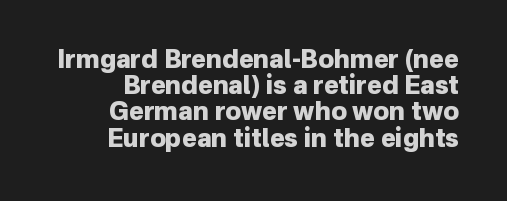
Q: Is the text bold? A: Yes.
Q: Is the text italic (slanted)? A: No, it is upright.
Q: Is the text underlined? A: No.
Q: Is the spacing between letters normal or unusually wide? A: Normal.
Q: Is the spacing between lines tight, normal or loose? A: Tight.
